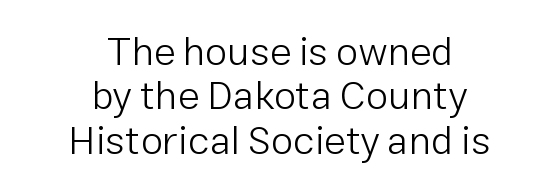
Q: Is the text bold? A: No.
Q: Is the text italic (slanted)? A: No, it is upright.
Q: Is the typeface a serif or a sans-serif typeface? A: Sans-serif.
Q: Is the text underlined? A: No.
Q: How is the paragraph aligned? A: Centered.
Q: Is the spacing between letters normal or unusually wide? A: Normal.
Q: Is the spacing between lines tight, normal or loose? A: Tight.
Q: Width (condensed, normal, or wide)? A: Normal.
Q: Stroke contrast? A: Low.
Q: x-height? A: Medium.
Q: Monospaced? A: No.
